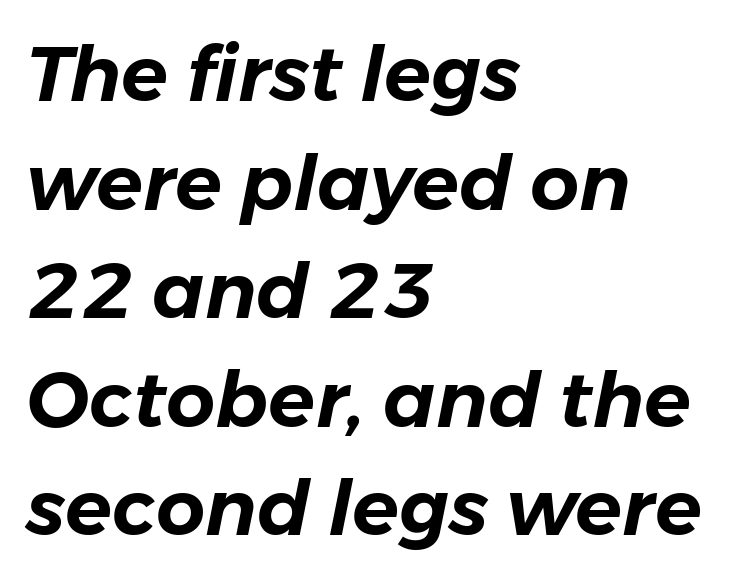
Slant detected: the letters are inclined. Alignment: flush left. Here the glyphs are tracked normally, forming tight word shapes. How would I describe the line gaps? Plain and ordinary.
